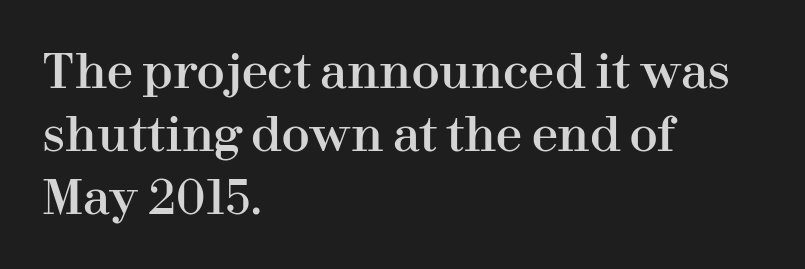
Here the glyphs are tracked normally, forming tight word shapes. Horizontally, the lines are justified to the leading edge only. Classification — serif. The strip under each line holds only bare page. This sample uses an upright cut, with every glyph sitting square on the baseline. Whoever set this chose a conventional vertical rhythm.
